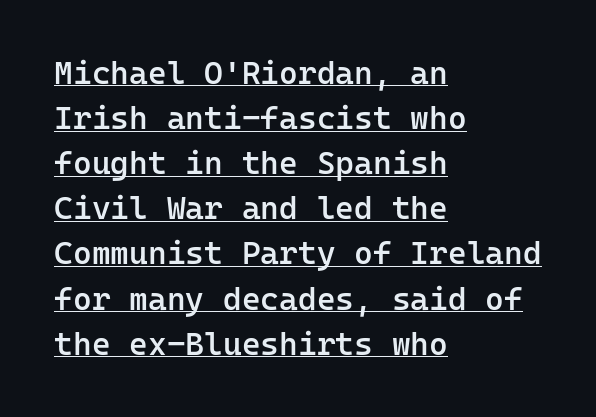
How would I describe the line gaps? Plain and ordinary. Each word holds together tightly as a unit, with standard inter-letter gaps. Semibold letterforms, between regular and bold. Font category for this specimen: sans-serif. This sample uses an upright cut, with every glyph sitting square on the baseline.
